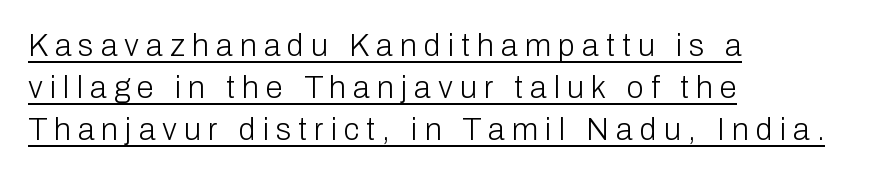
{"serif": "no", "italic": "no", "bold": "no", "weight": "light", "width": "normal", "stroke_contrast": "low", "x_height": "medium", "monospaced": "no", "underline": "yes", "align": "left", "line_spacing": "normal", "line_spacing_ratio": 1.36, "letter_spacing": "wide", "letter_spacing_em": 0.23, "glyph_px": 31}
